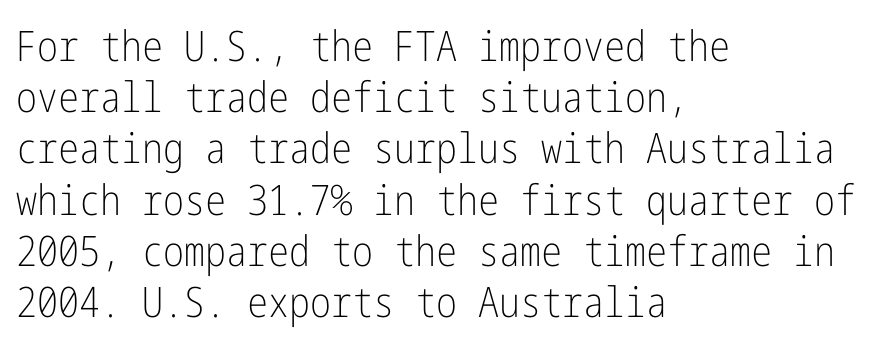
This is roman type, the default non-slanted kind. How are the letters spaced? Ordinarily, with no added tracking. The characters display no serif detailing; their extremities are plain. Caption: multi-line text, flush left, ragged right.
